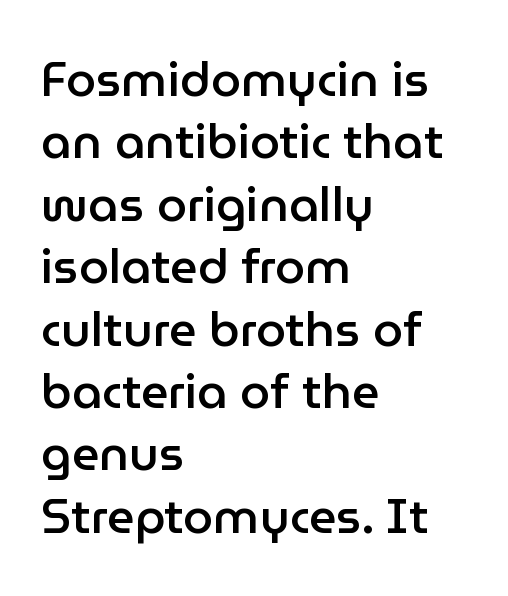
{"serif": "no", "italic": "no", "bold": "semi", "weight": "semibold", "width": "normal", "stroke_contrast": "low", "x_height": "medium", "monospaced": "no", "underline": "no", "align": "left", "line_spacing": "normal", "line_spacing_ratio": 1.3, "letter_spacing": "normal", "letter_spacing_em": 0.0, "glyph_px": 48}
